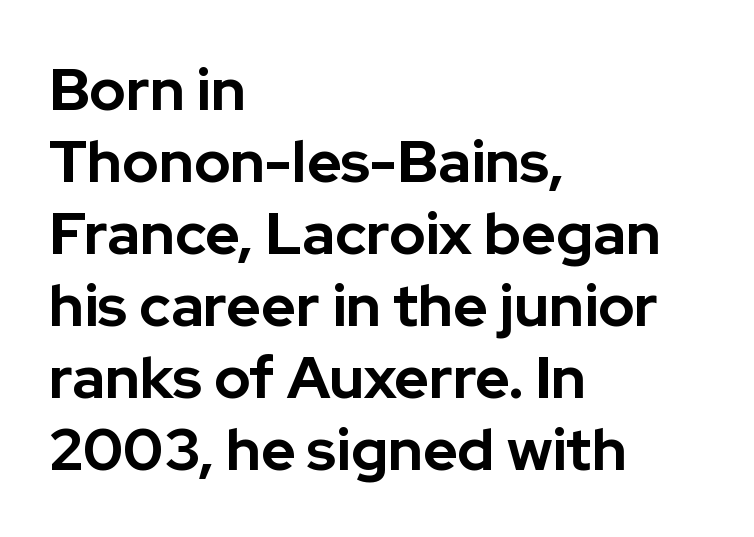
The image shows 59 px bold sans-serif type, upright; set left-aligned, line spacing 1.22x, normal letter spacing, not underlined; low stroke contrast and a medium x-height.
